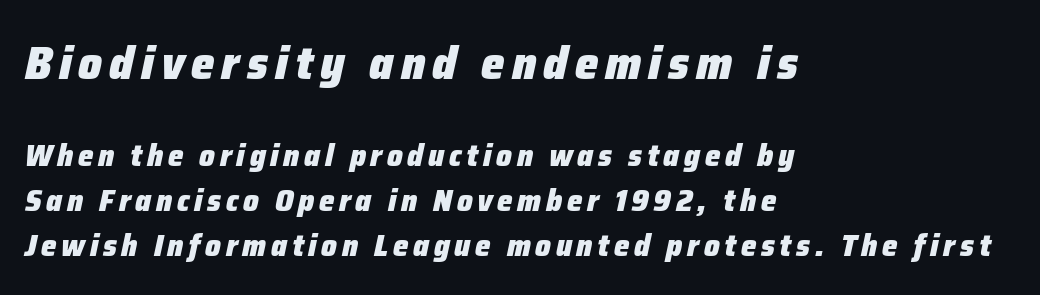
The image shows 47 px heavy type, italic (leaning right); set left-aligned, normal line spacing (1.44x), not underlined; the first (top) block is 1.52x larger; low stroke contrast and a medium x-height.
